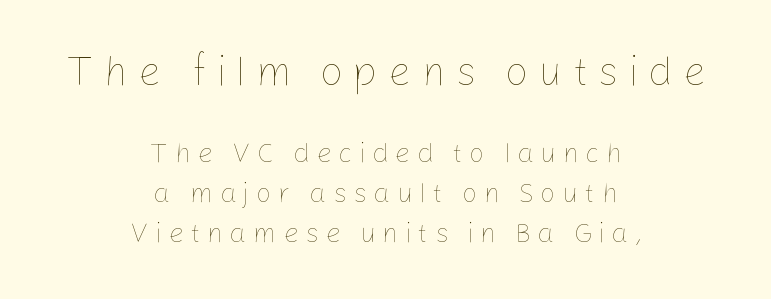
{"italic": "no", "bold": "no", "weight": "thin", "width": "normal", "stroke_contrast": "low", "x_height": "medium", "monospaced": "no", "underline": "no", "align": "center", "line_spacing": "normal", "line_spacing_ratio": 1.48, "letter_spacing": "wide", "letter_spacing_em": 0.24, "larger_block": "first", "size_ratio": 1.52, "glyph_px": 41}
